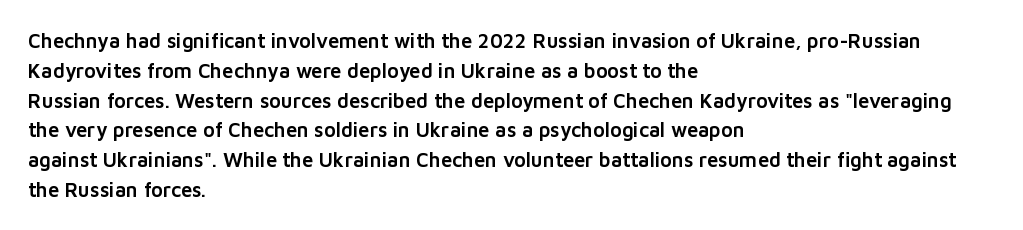
{"italic": "no", "underline": "no", "align": "left", "line_spacing": "normal", "line_spacing_ratio": 1.49, "letter_spacing": "normal", "letter_spacing_em": 0.0, "glyph_px": 20}
